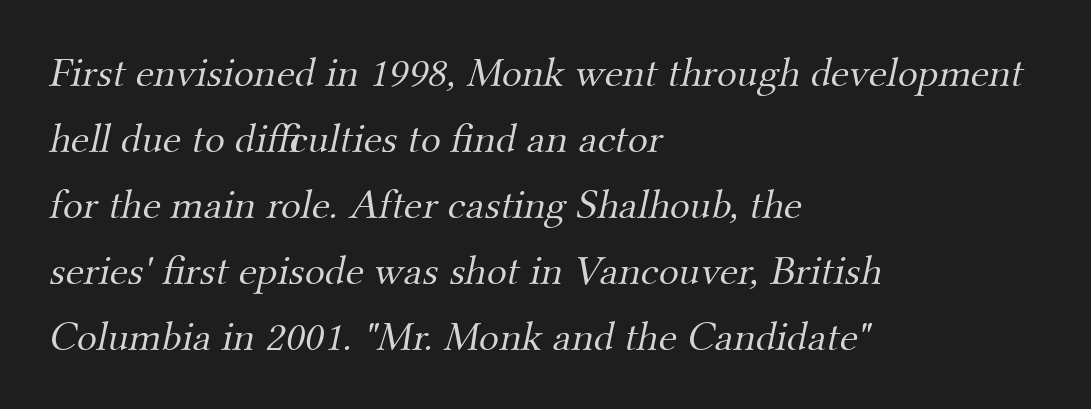
{"serif": "yes", "bold": "no", "weight": "light", "width": "normal", "stroke_contrast": "medium", "x_height": "small", "monospaced": "no", "underline": "no", "align": "left", "line_spacing": "normal", "line_spacing_ratio": 1.57, "letter_spacing": "normal", "letter_spacing_em": 0.0, "glyph_px": 42}
